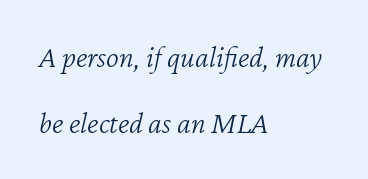
Q: Is the text bold? A: No.
Q: Is the text italic (slanted)? A: Yes, it leans right by about 12 degrees.
Q: Is the text underlined? A: No.
Q: How is the paragraph aligned? A: Left-aligned.
Q: Is the spacing between letters normal or unusually wide? A: Normal.
Q: Is the spacing between lines tight, normal or loose? A: Loose.
Q: Width (condensed, normal, or wide)? A: Normal.
Q: Stroke contrast? A: Low.
Q: x-height? A: Medium.
Q: Monospaced? A: No.
